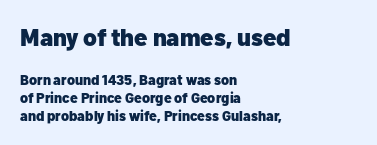
The image shows 24 px bold type, upright; set left-aligned, normal line spacing (1.28x), normal letter spacing, not underlined; the first (top) block is 1.71x larger.
